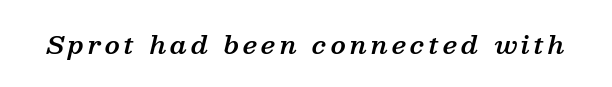
The passage shown leans; its letterforms are oblique. Notice the strokes are somewhat thickened but not fully heavy: this is a semibold. Glance below the letters and you will spot only blank space.
